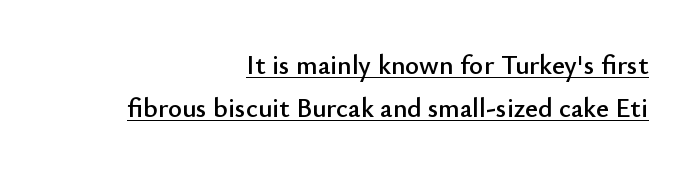
{"italic": "no", "underline": "yes", "align": "right", "line_spacing": "normal", "line_spacing_ratio": 1.61, "letter_spacing": "normal", "letter_spacing_em": 0.0, "glyph_px": 27}
